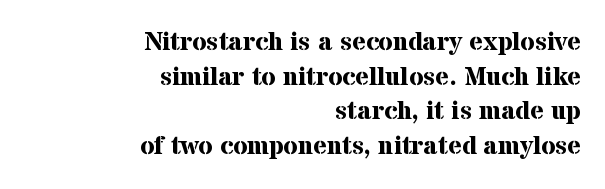
{"italic": "no", "bold": "yes", "underline": "no", "align": "right", "line_spacing": "normal", "line_spacing_ratio": 1.33, "letter_spacing": "normal", "letter_spacing_em": 0.0, "glyph_px": 26}
